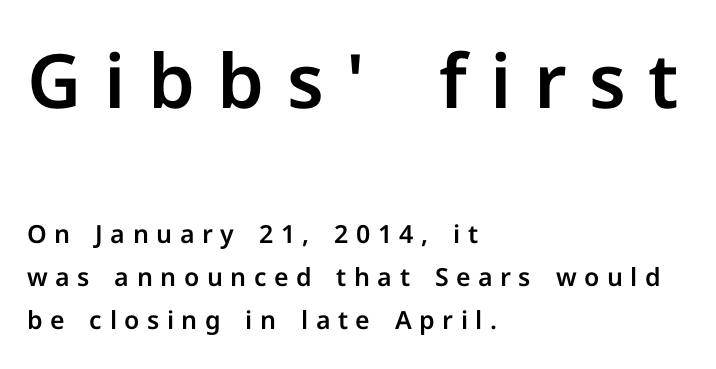
The image shows 75 px sans-serif type, upright; set left-aligned, line spacing 1.72x, unusually wide letter spacing (+0.3 em), not underlined; the first (top) block is 3.0x larger; low stroke contrast and a medium x-height.
